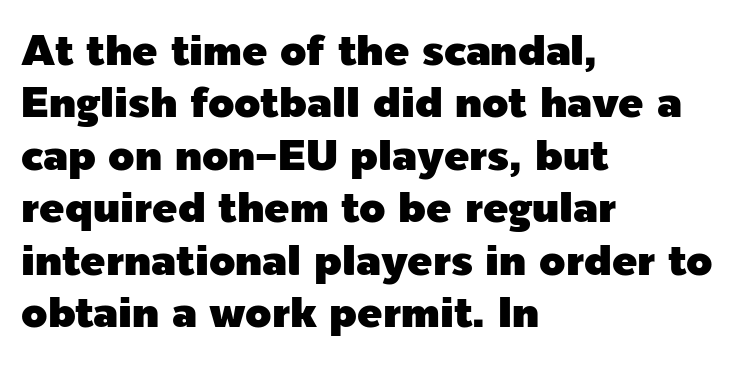
{"serif": "no", "italic": "no", "width": "normal", "x_height": "medium", "monospaced": "no", "underline": "no", "align": "left", "line_spacing": "normal", "line_spacing_ratio": 1.25, "letter_spacing": "normal", "letter_spacing_em": 0.0, "glyph_px": 42}
